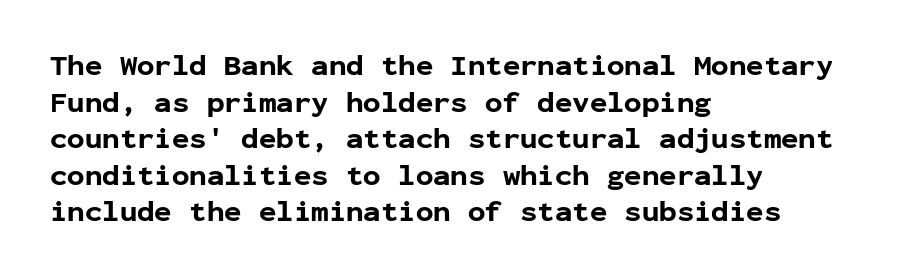
The image shows 29 px bold sans-serif type, upright, monospaced; set left-aligned, normal line spacing (1.26x), normal letter spacing, not underlined; low stroke contrast and a medium x-height.
